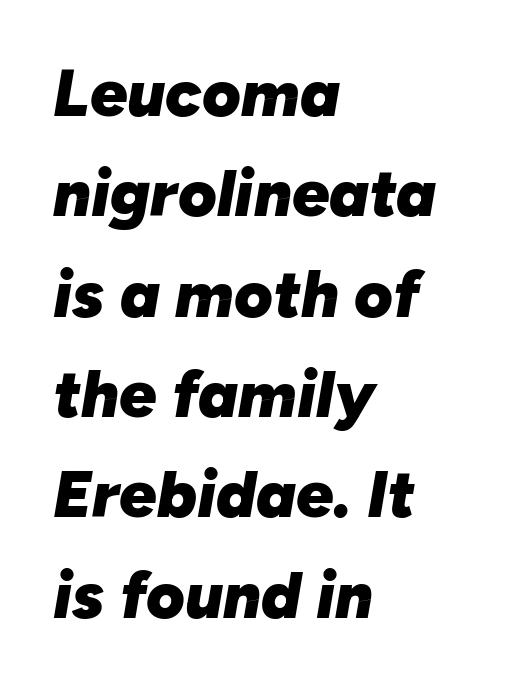
Q: Is the text bold? A: Yes.
Q: Is the text italic (slanted)? A: Yes, it leans right by about 10 degrees.
Q: Is the text underlined? A: No.
Q: How is the paragraph aligned? A: Left-aligned.
Q: Is the spacing between letters normal or unusually wide? A: Normal.
Q: Is the spacing between lines tight, normal or loose? A: Normal.
Q: Width (condensed, normal, or wide)? A: Normal.
Q: Stroke contrast? A: Low.
Q: x-height? A: Medium.
Q: Monospaced? A: No.
